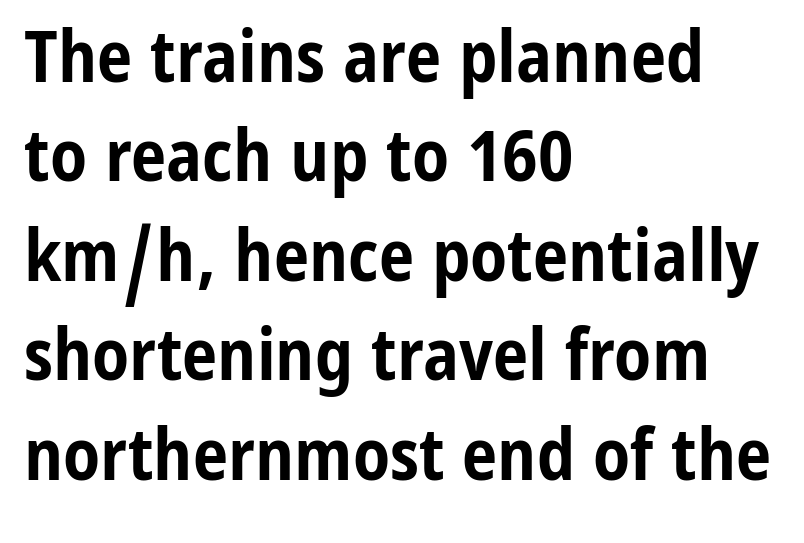
Chunky letters — that's bold for sure. Does the copy run flush right? No — it runs flush left. This sample has the flowing, uneven cadence of proportional lettering. Check the space under the baseline: it is left empty. To sum up the face: it is a sans, with no serifs.
